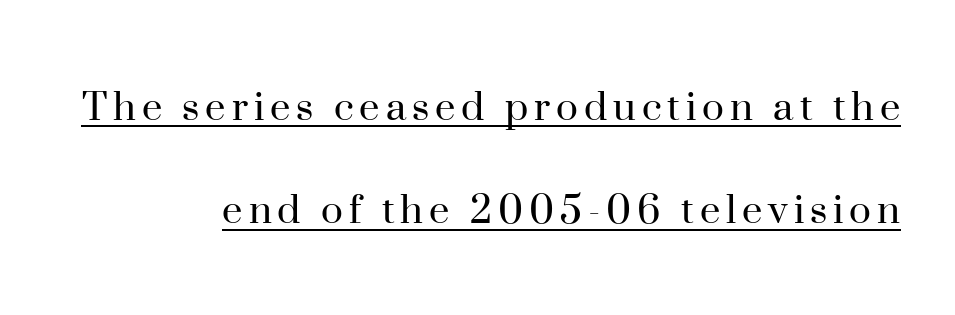
Q: Is the text bold? A: No.
Q: Is the text italic (slanted)? A: No, it is upright.
Q: Is the typeface a serif or a sans-serif typeface? A: Serif.
Q: Is the text underlined? A: Yes.
Q: How is the paragraph aligned? A: Right-aligned.
Q: Is the spacing between lines tight, normal or loose? A: Loose.
Q: Width (condensed, normal, or wide)? A: Normal.
Q: Stroke contrast? A: High.
Q: x-height? A: Small.
Q: Monospaced? A: No.
